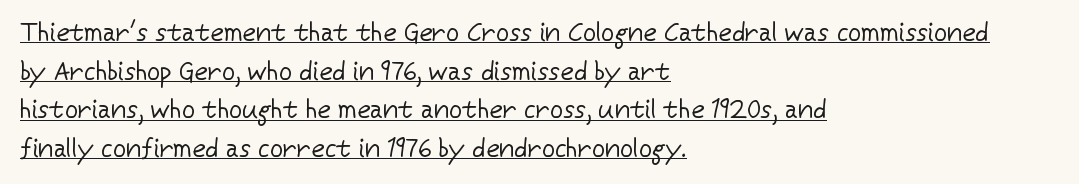
Q: Is the text bold? A: No.
Q: Is the text italic (slanted)? A: No, it is upright.
Q: Is the text underlined? A: Yes.
Q: How is the paragraph aligned? A: Left-aligned.
Q: Is the spacing between letters normal or unusually wide? A: Normal.
Q: Is the spacing between lines tight, normal or loose? A: Normal.
